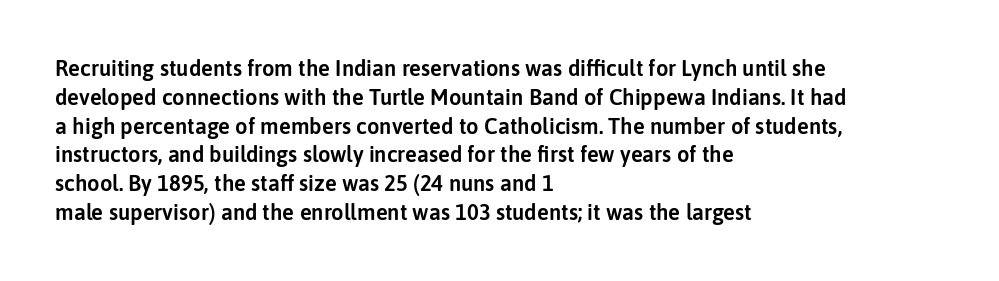
Q: Is the text italic (slanted)? A: No, it is upright.
Q: Is the text underlined? A: No.
Q: How is the paragraph aligned? A: Left-aligned.
Q: Is the spacing between letters normal or unusually wide? A: Normal.
Q: Is the spacing between lines tight, normal or loose? A: Normal.
